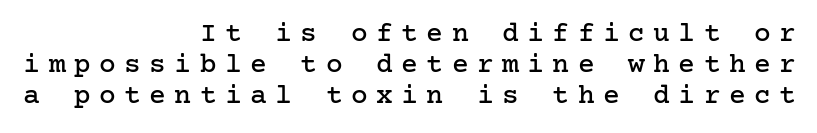
The image shows 28 px serif type, upright; set right-aligned, tight line spacing (1.1x), unusually wide letter spacing (+0.3 em), not underlined; low stroke contrast and a medium x-height.
